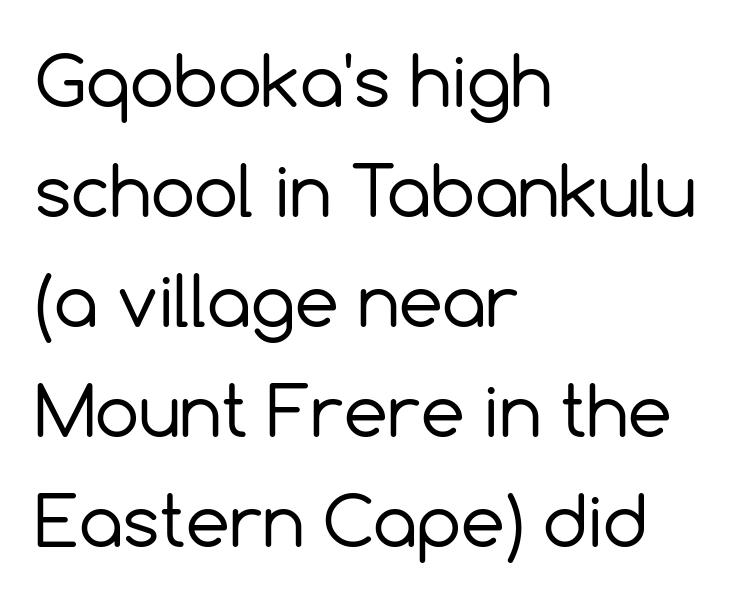
The image shows 70 px regular-weight sans-serif type, upright; set left-aligned, normal line spacing (1.57x), normal letter spacing, not underlined; a medium x-height.
